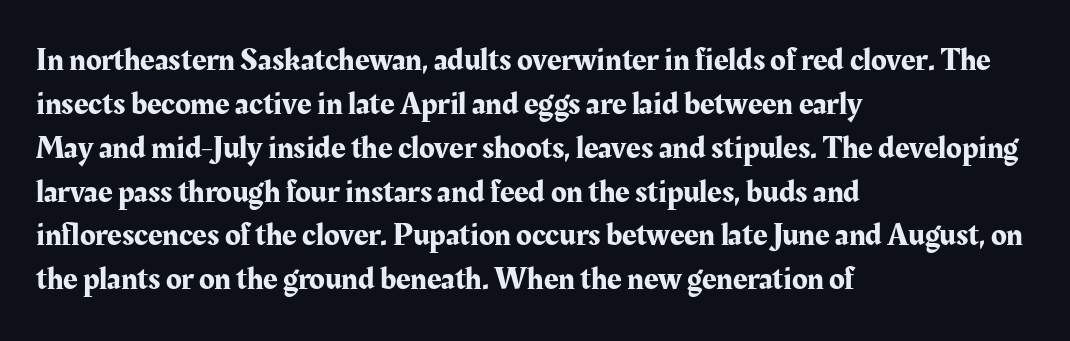
Q: Is the text italic (slanted)? A: No, it is upright.
Q: Is the typeface a serif or a sans-serif typeface? A: Serif.
Q: Is the text underlined? A: No.
Q: How is the paragraph aligned? A: Left-aligned.
Q: Is the spacing between letters normal or unusually wide? A: Normal.
Q: Is the spacing between lines tight, normal or loose? A: Normal.
Q: Width (condensed, normal, or wide)? A: Normal.
Q: Stroke contrast? A: Medium.
Q: x-height? A: Medium.
Q: Monospaced? A: No.
